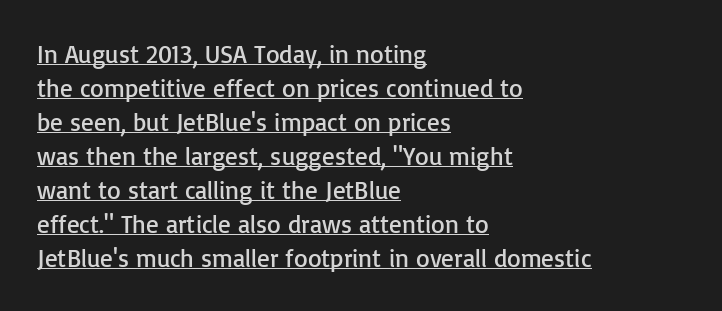
The image shows 25 px text type, upright; set left-aligned, normal line spacing (1.36x), normal letter spacing, underlined.
